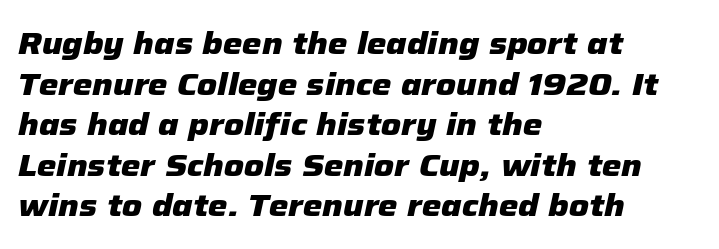
This sample has the flowing, uneven cadence of proportional lettering. The whole block is typeset with a tilt. The font is running at its bold setting. Honestly, the row spacing looks completely unremarkable. The gap between lines stays unmarked.
